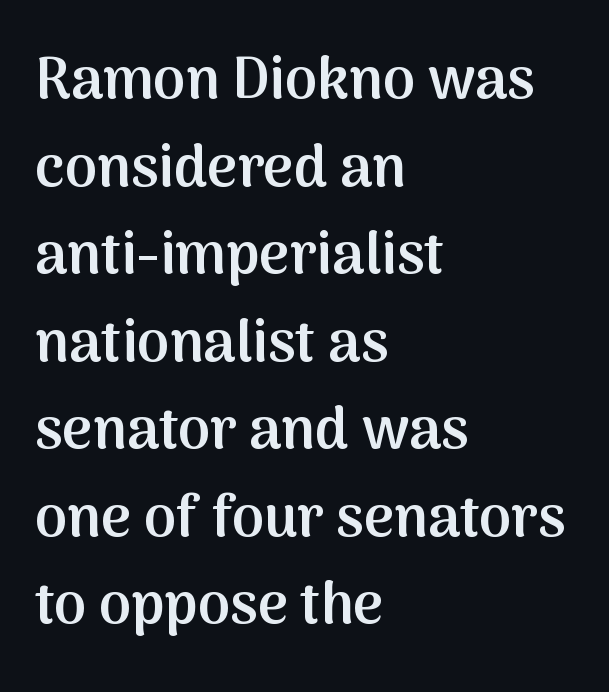
Moderately thickened strokes mark this as semibold type. Do the characters align in a grid? No, the font is proportional. Tracking here is standard; glyphs follow each other at the usual distance. Only glyphs here, with clear space below each row. Are there feet on the stems? There aren't — it's a sans.
